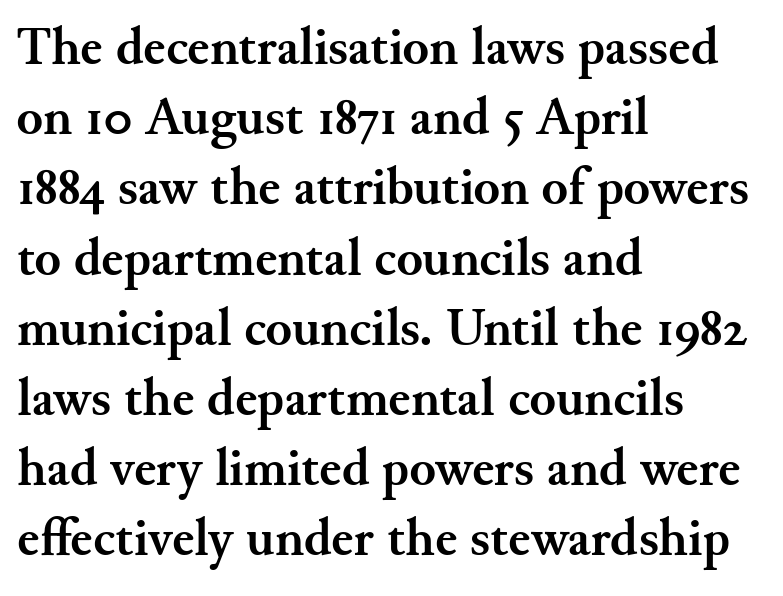
You can tell it's not italic because the verticals are truly vertical. Its strokes are broad and dark, the hallmark of bold type. Character widths vary here, with narrow letters taking less room than wide ones. Letterform terminals end in serifs throughout the passage. Horizontal alignment here is leftward, the default for most running prose.
